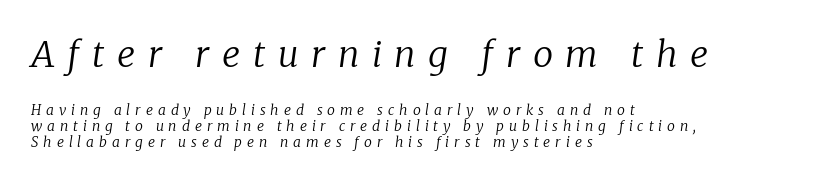
{"serif": "yes", "italic": "yes", "lean": "right", "slant_degrees": 8, "bold": "no", "weight": "regular", "width": "normal", "stroke_contrast": "low", "x_height": "medium", "monospaced": "no", "underline": "no", "align": "left", "line_spacing": "tight", "line_spacing_ratio": 1.15, "letter_spacing": "wide", "letter_spacing_em": 0.35, "larger_block": "first", "size_ratio": 2.57, "glyph_px": 36}
